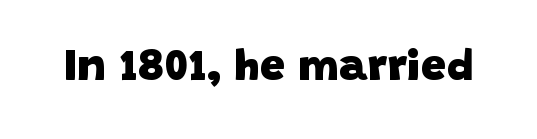
Q: Is the text bold? A: Yes.
Q: Is the typeface a serif or a sans-serif typeface? A: Sans-serif.
Q: Is the text underlined? A: No.
Q: Is the spacing between letters normal or unusually wide? A: Normal.
Q: Width (condensed, normal, or wide)? A: Normal.
Q: Stroke contrast? A: Low.
Q: x-height? A: Large.
Q: Monospaced? A: No.
